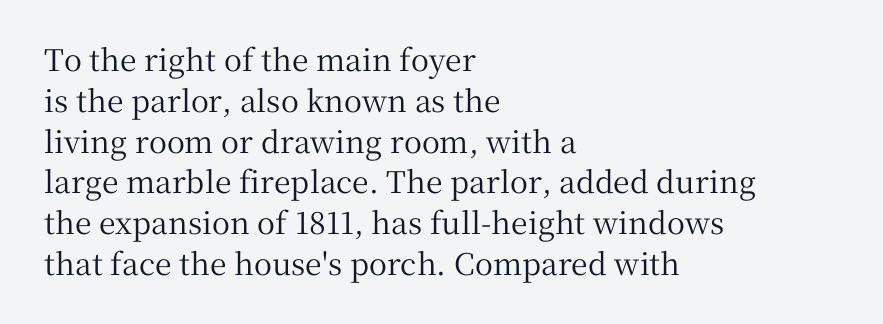
The image shows 30 px serif type, upright; set left-aligned, normal line spacing (1.36x), normal letter spacing, not underlined; medium stroke contrast and a medium x-height.
